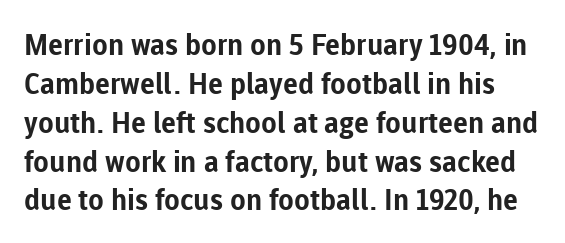
Upright lettering throughout. Notice how descenders clear the ascenders below comfortably — that's standard leading. The strokes are fattened all the way to bold. Inter-character spacing is left at the font's built-in metrics. The letters advance in unequal steps, a hallmark of proportional type.
